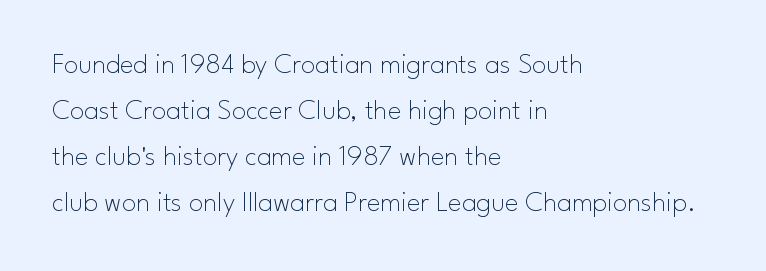
Anything drawn beneath the words? Only blank space. No heavy texture on the line: the type isn't bold. Grotesque or geometric, the face here clearly has no serifs. This sample has the flowing, uneven cadence of proportional lettering. Short note: letters normally spaced. Ordinary non-slanted type is in use.
